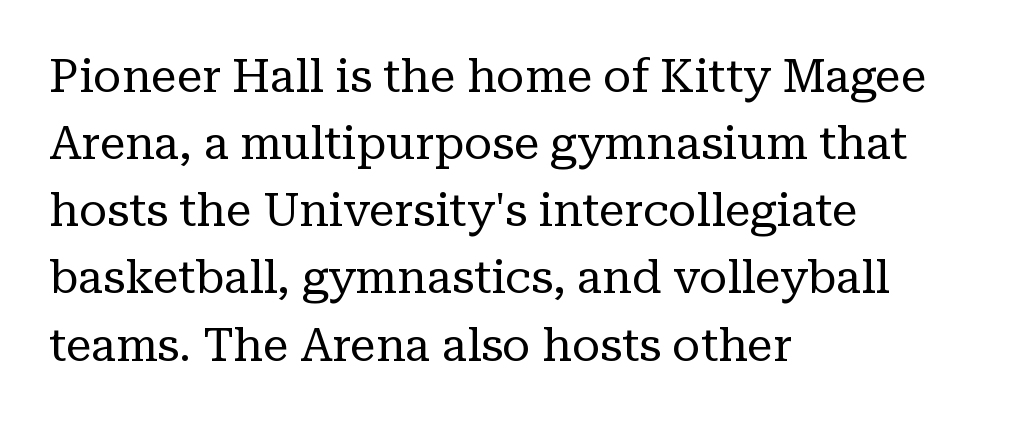
Q: Is the text bold? A: No.
Q: Is the text italic (slanted)? A: No, it is upright.
Q: Is the typeface a serif or a sans-serif typeface? A: Serif.
Q: Is the text underlined? A: No.
Q: How is the paragraph aligned? A: Left-aligned.
Q: Is the spacing between letters normal or unusually wide? A: Normal.
Q: Is the spacing between lines tight, normal or loose? A: Normal.
Q: Width (condensed, normal, or wide)? A: Normal.
Q: Stroke contrast? A: Low.
Q: x-height? A: Medium.
Q: Monospaced? A: No.
